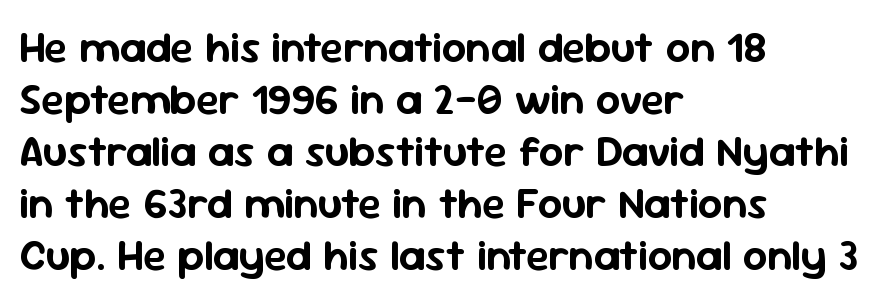
{"serif": "no", "italic": "no", "width": "normal", "stroke_contrast": "low", "x_height": "medium", "monospaced": "no", "underline": "no", "align": "left", "line_spacing_ratio": 1.21, "letter_spacing": "normal", "letter_spacing_em": 0.0, "glyph_px": 43}
